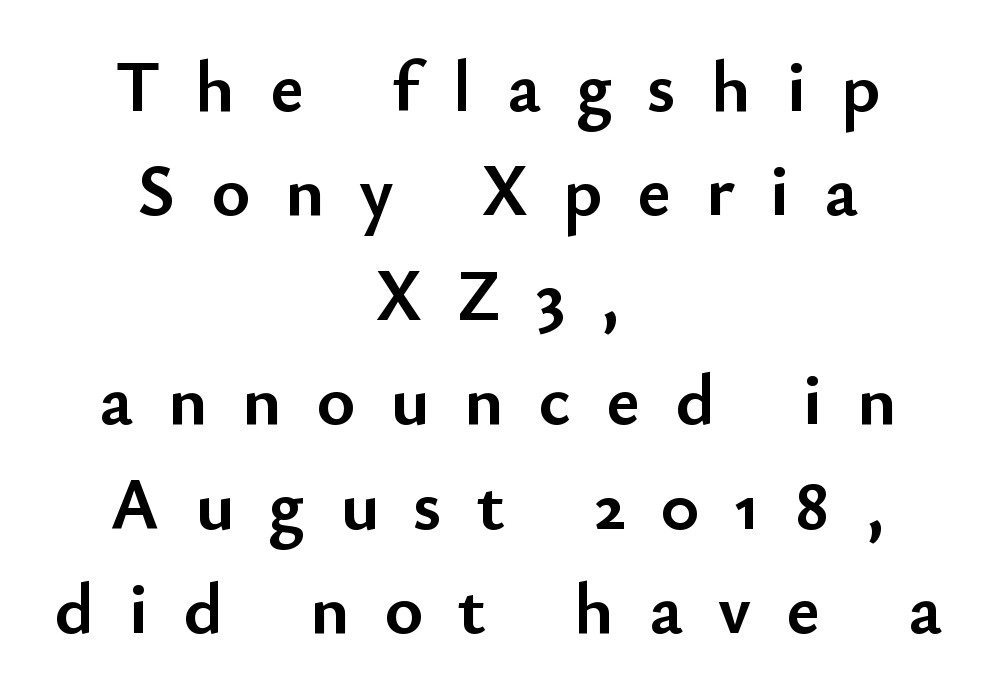
The image shows 73 px semibold sans-serif type, upright; set centered, normal line spacing (1.43x), unusually wide letter spacing (+0.48 em), not underlined; low stroke contrast and a small x-height.
